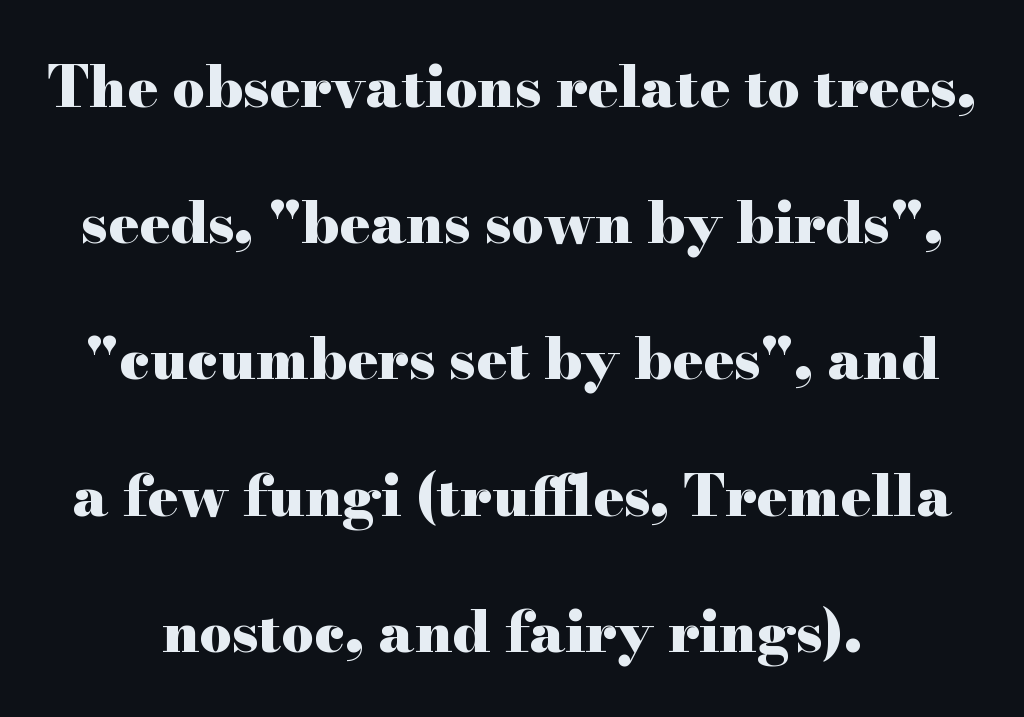
{"serif": "yes", "italic": "no", "bold": "yes", "weight": "heavy", "width": "wide", "stroke_contrast": "high", "x_height": "small", "monospaced": "no", "underline": "no", "align": "center", "line_spacing": "loose", "line_spacing_ratio": 2.39, "letter_spacing": "normal", "letter_spacing_em": 0.0, "glyph_px": 57}
